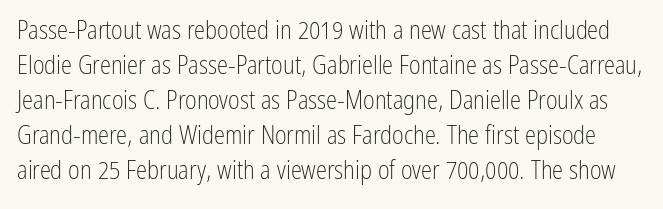
The image shows 25 px text type, upright; set normal line spacing (1.4x), normal letter spacing, not underlined.
